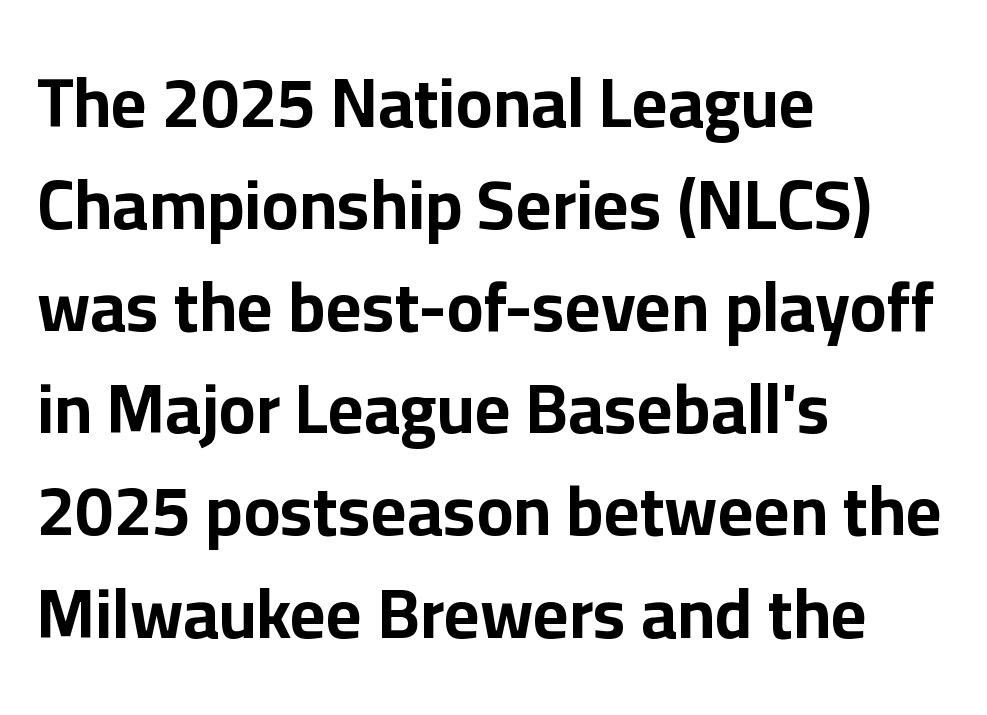
Q: Is the text bold? A: Yes.
Q: Is the text italic (slanted)? A: No, it is upright.
Q: Is the typeface a serif or a sans-serif typeface? A: Sans-serif.
Q: Is the text underlined? A: No.
Q: How is the paragraph aligned? A: Left-aligned.
Q: Is the spacing between letters normal or unusually wide? A: Normal.
Q: Is the spacing between lines tight, normal or loose? A: Normal.
Q: Width (condensed, normal, or wide)? A: Normal.
Q: Stroke contrast? A: Low.
Q: x-height? A: Medium.
Q: Monospaced? A: No.
